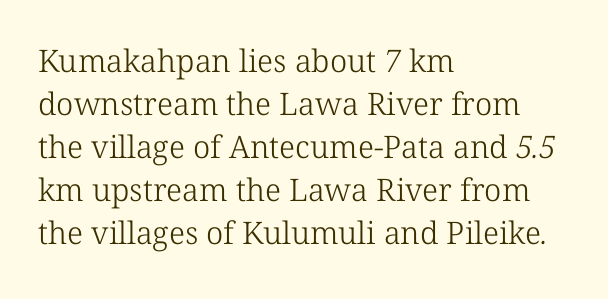
Q: Is the text bold? A: No.
Q: Is the typeface a serif or a sans-serif typeface? A: Serif.
Q: Is the text underlined? A: No.
Q: How is the paragraph aligned? A: Left-aligned.
Q: Is the spacing between letters normal or unusually wide? A: Normal.
Q: Is the spacing between lines tight, normal or loose? A: Normal.
Q: Width (condensed, normal, or wide)? A: Normal.
Q: Stroke contrast? A: Low.
Q: x-height? A: Medium.
Q: Monospaced? A: No.
